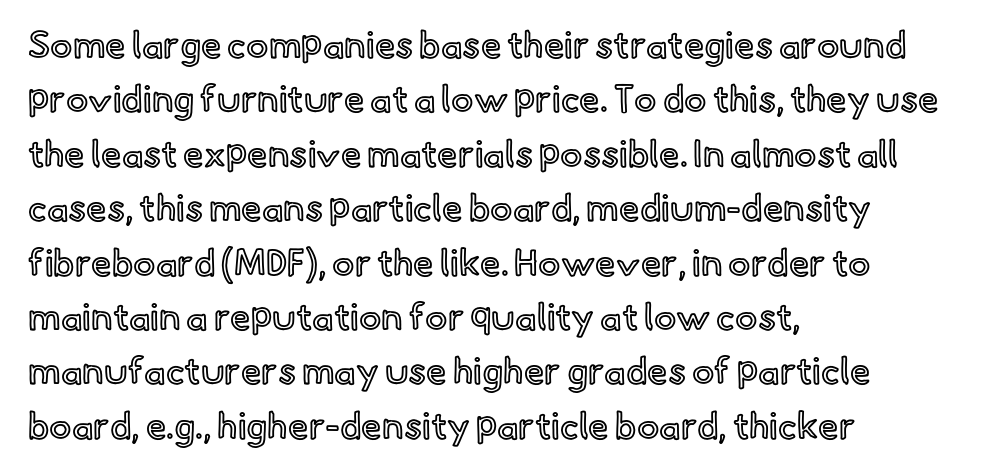
{"italic": "no", "width": "normal", "x_height": "small", "monospaced": "no", "underline": "no", "align": "left", "line_spacing": "normal", "line_spacing_ratio": 1.47, "letter_spacing": "normal", "letter_spacing_em": 0.0, "glyph_px": 37}
